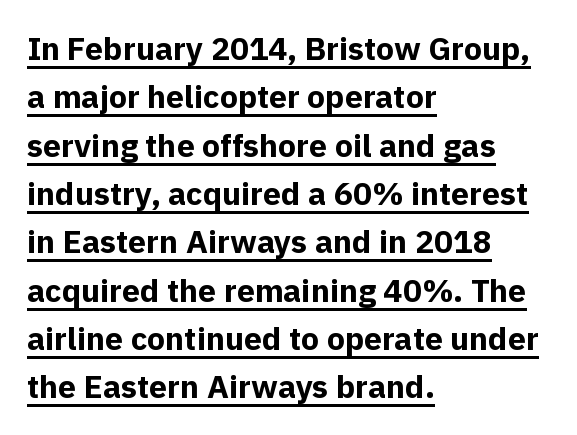
Q: Is the text bold? A: Yes.
Q: Is the text italic (slanted)? A: No, it is upright.
Q: Is the typeface a serif or a sans-serif typeface? A: Sans-serif.
Q: Is the text underlined? A: Yes.
Q: How is the paragraph aligned? A: Left-aligned.
Q: Is the spacing between letters normal or unusually wide? A: Normal.
Q: Is the spacing between lines tight, normal or loose? A: Normal.
Q: Width (condensed, normal, or wide)? A: Normal.
Q: x-height? A: Medium.
Q: Monospaced? A: No.
